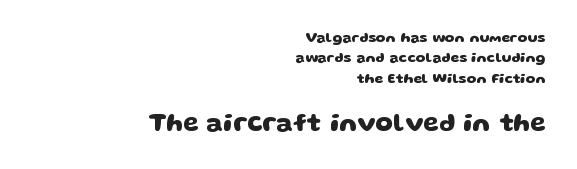
Letters rest on an invisible, unmarked baseline. The vertical gap from one line to the next is medium. Line ends are locked; line starts wander. The emphasis by scale lands on block number two, below.
